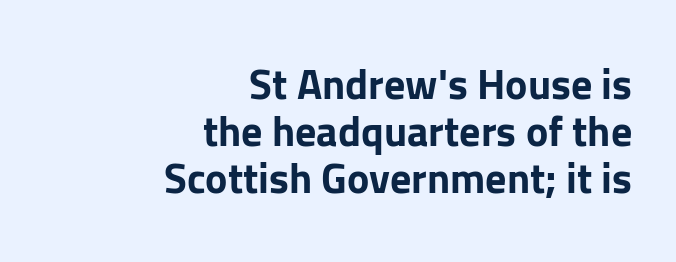
Chunky letters — that's bold for sure. A sans-serif font was chosen for this passage. Tracking value appears to be zero — textbook default spacing. The gap between lines stays unmarked. The passage shown is typed in a proportional face where columns would drift.
